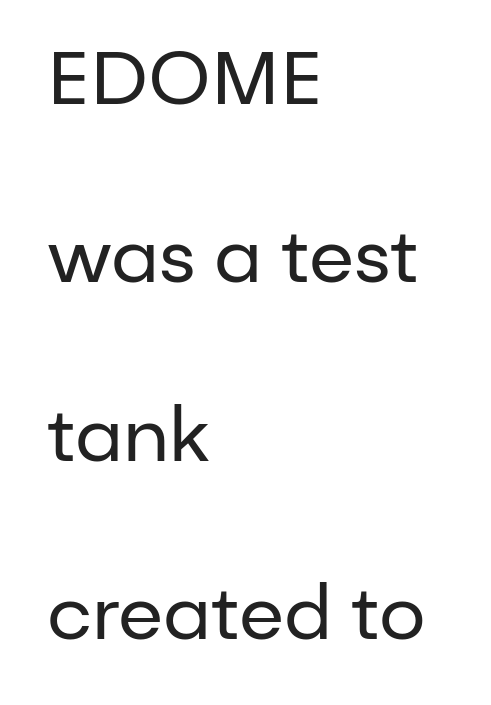
The image shows 74 px regular-weight sans-serif type, upright; set left-aligned, loose line spacing (2.41x), normal letter spacing, not underlined; low stroke contrast and a medium x-height.
